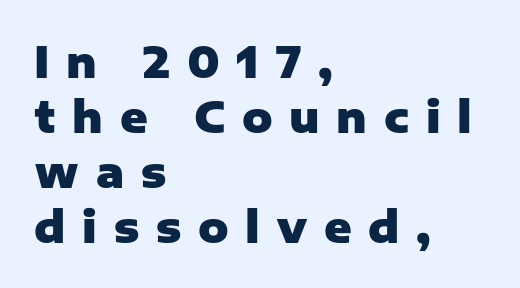
Q: Is the text bold? A: Yes.
Q: Is the text italic (slanted)? A: No, it is upright.
Q: Is the typeface a serif or a sans-serif typeface? A: Sans-serif.
Q: Is the text underlined? A: No.
Q: How is the paragraph aligned? A: Left-aligned.
Q: Is the spacing between letters normal or unusually wide? A: Unusually wide.
Q: Is the spacing between lines tight, normal or loose? A: Normal.
Q: Width (condensed, normal, or wide)? A: Normal.
Q: Stroke contrast? A: Low.
Q: x-height? A: Medium.
Q: Monospaced? A: No.
